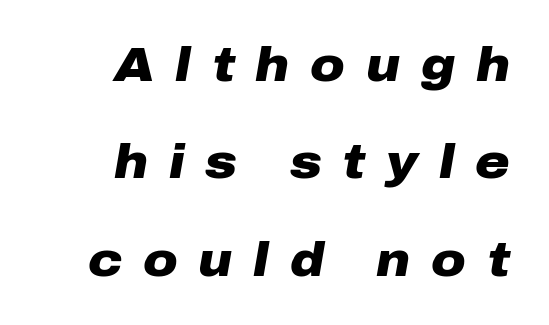
{"italic": "yes", "lean": "right", "slant_degrees": 10, "bold": "yes", "weight": "heavy", "width": "wide", "stroke_contrast": "low", "x_height": "medium", "monospaced": "no", "underline": "no", "align": "right", "line_spacing": "loose", "line_spacing_ratio": 2.07, "letter_spacing": "wide", "letter_spacing_em": 0.44, "glyph_px": 47}
